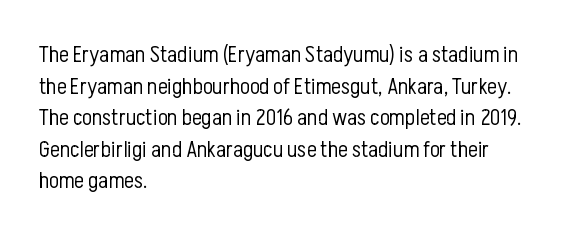
The strokes are not fattened; the text isn't bold. Beneath every word, the page is bare. Every row of glyphs begins at an identical x-position on the left. In terms of posture, this sample is upright.
